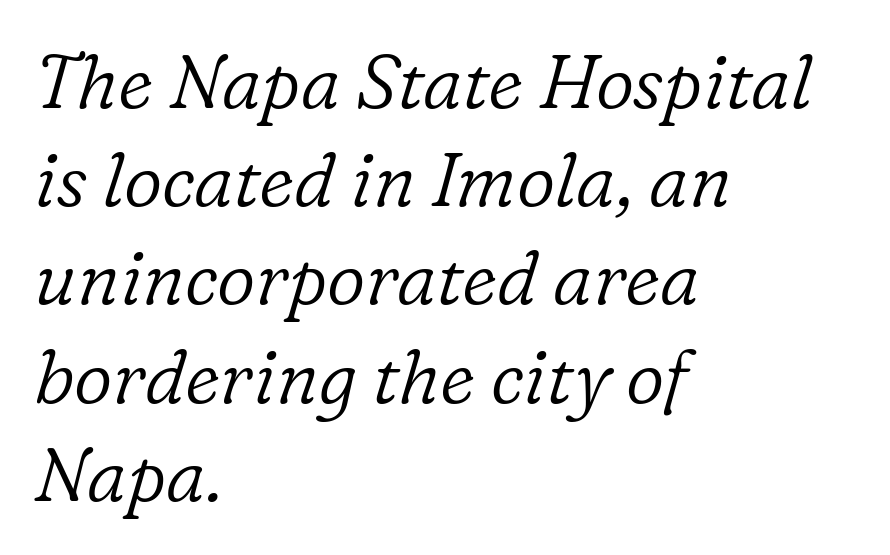
Q: Is the text bold? A: No.
Q: Is the text italic (slanted)? A: Yes, it leans right by about 16 degrees.
Q: Is the typeface a serif or a sans-serif typeface? A: Serif.
Q: Is the text underlined? A: No.
Q: How is the paragraph aligned? A: Left-aligned.
Q: Is the spacing between letters normal or unusually wide? A: Normal.
Q: Is the spacing between lines tight, normal or loose? A: Normal.
Q: Width (condensed, normal, or wide)? A: Normal.
Q: Stroke contrast? A: Low.
Q: x-height? A: Medium.
Q: Monospaced? A: No.
